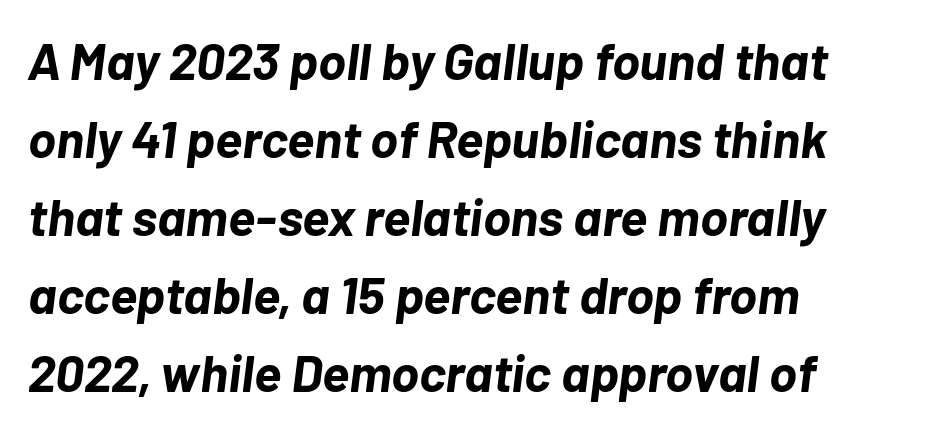
Q: Is the text bold? A: Yes.
Q: Is the text italic (slanted)? A: Yes, it leans right by about 7 degrees.
Q: Is the text underlined? A: No.
Q: How is the paragraph aligned? A: Left-aligned.
Q: Is the spacing between letters normal or unusually wide? A: Normal.
Q: Is the spacing between lines tight, normal or loose? A: Normal.
Q: Width (condensed, normal, or wide)? A: Normal.
Q: Stroke contrast? A: Low.
Q: x-height? A: Medium.
Q: Monospaced? A: No.
